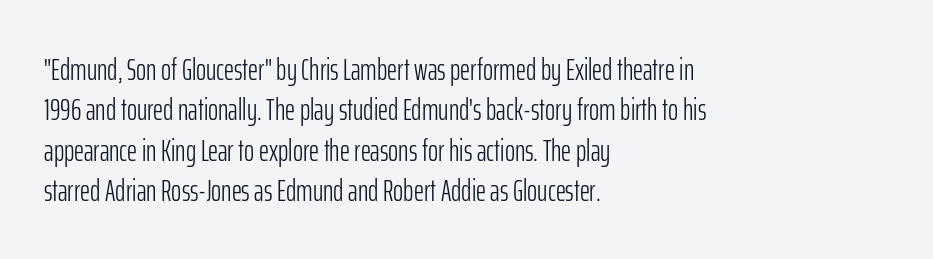
The image shows 31 px light, condensed sans-serif type, upright; set left-aligned, normal line spacing (1.3x), normal letter spacing, not underlined; low stroke contrast and a medium x-height.
